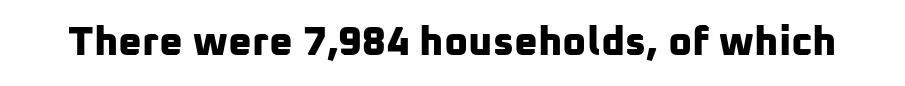
How are the letters spaced? Ordinarily, with no added tracking. Plain, unruled lines of type. Proportional: the letters do not fall into vertical columns. The font is running at its bold setting. Grotesque or geometric, the face here clearly has no serifs.
